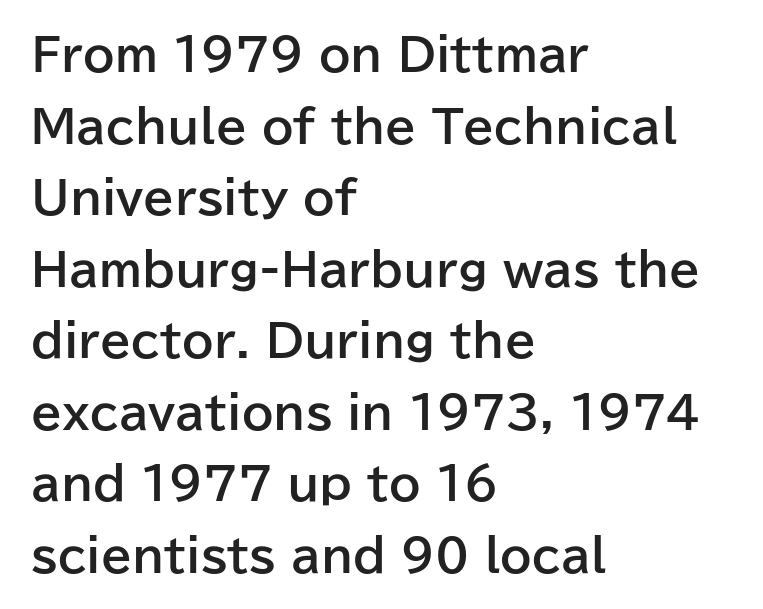
The image shows 45 px bold sans-serif type, upright; set left-aligned, normal line spacing (1.59x), normal letter spacing, not underlined; low stroke contrast and a medium x-height.
